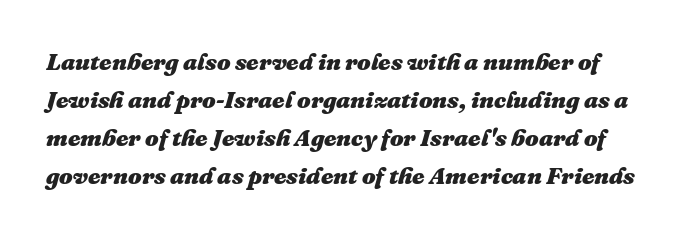
A normal amount of white space separates one row of letters from the next. Is the type slanted? Yes — the strokes lean at a clear angle. The gaps between neighbouring characters are ordinary and unremarkable. The letters are bold, with thick, heavy strokes.
